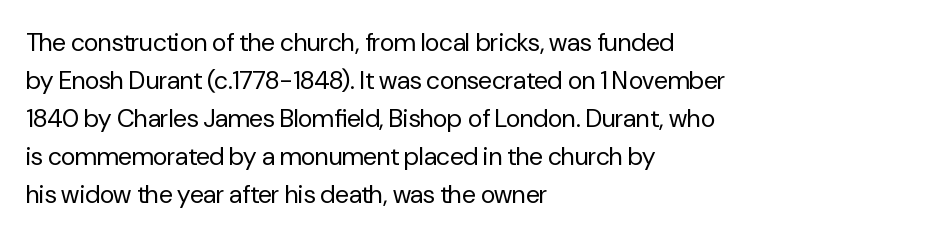
Q: Is the text bold? A: No.
Q: Is the text italic (slanted)? A: No, it is upright.
Q: Is the text underlined? A: No.
Q: How is the paragraph aligned? A: Left-aligned.
Q: Is the spacing between letters normal or unusually wide? A: Normal.
Q: Is the spacing between lines tight, normal or loose? A: Normal.
